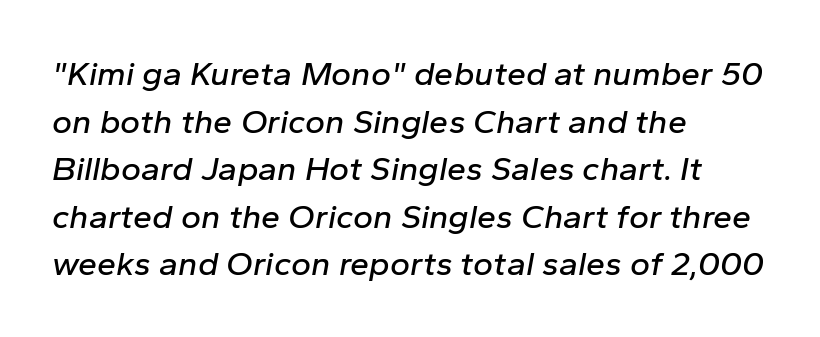
{"italic": "yes", "lean": "right", "slant_degrees": 10, "width": "normal", "stroke_contrast": "low", "x_height": "medium", "monospaced": "no", "underline": "no", "align": "left", "line_spacing": "normal", "line_spacing_ratio": 1.4, "letter_spacing": "normal", "letter_spacing_em": 0.0, "glyph_px": 34}
